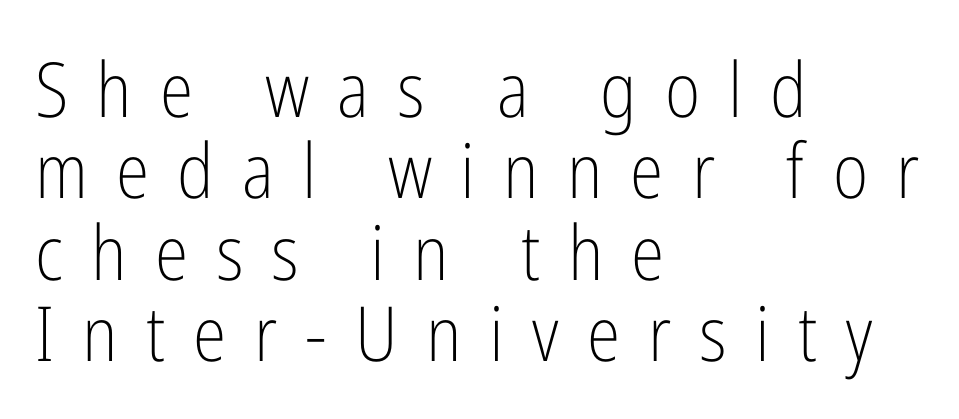
The type sits square on the baseline with zero lean. The typeface chosen for these lines omits serifs. Observe the wide spacing: letters keep a clear distance from each other. Line starts are locked; line ends wander. Is this a fixed-width face? No — the glyphs have proportional, varying widths.
